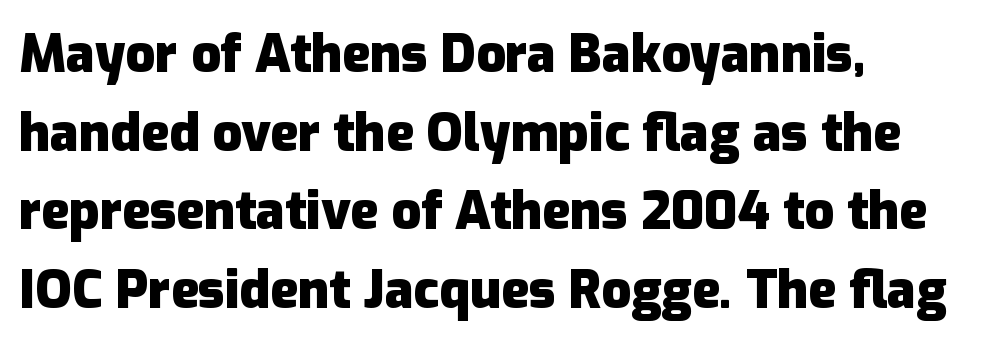
The image shows 52 px heavy sans-serif type, upright; set left-aligned, normal line spacing (1.51x), normal letter spacing, not underlined; low stroke contrast and a medium x-height.
